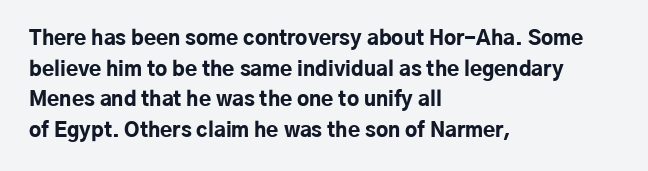
Q: Is the text bold? A: Yes.
Q: Is the text italic (slanted)? A: No, it is upright.
Q: Is the text underlined? A: No.
Q: How is the paragraph aligned? A: Left-aligned.
Q: Is the spacing between letters normal or unusually wide? A: Normal.
Q: Is the spacing between lines tight, normal or loose? A: Normal.
